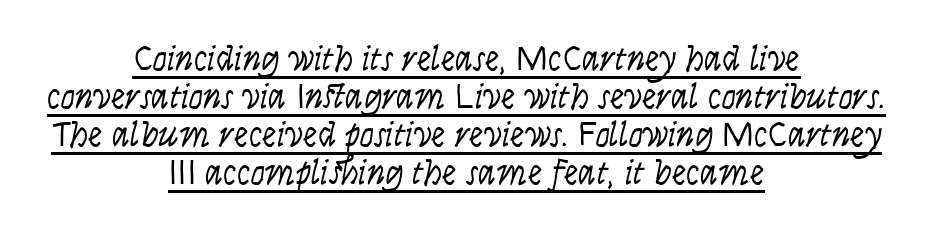
The typesetting does not lean heavy: it is not bold. Underlining? Definitely there. Inter-character spacing is left at the font's built-in metrics. Leftover space on each line is divided equally before and after the words.
